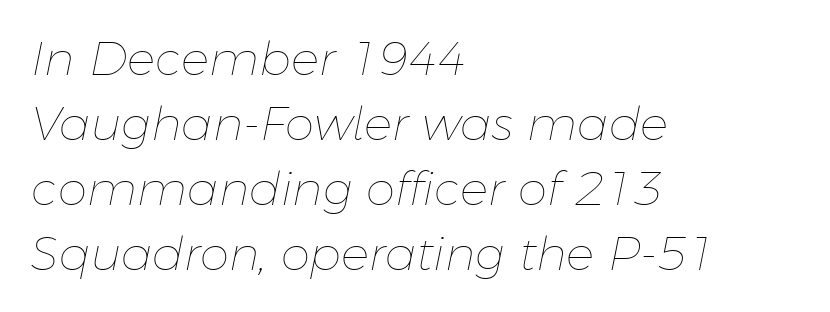
The image shows 47 px thin type, italic (leaning right); set left-aligned, normal line spacing (1.38x), normal letter spacing, not underlined; low stroke contrast and a medium x-height.
